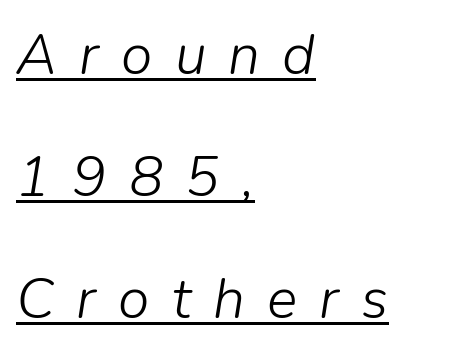
Q: Is the text bold? A: No.
Q: Is the text italic (slanted)? A: Yes, it leans right by about 9 degrees.
Q: Is the text underlined? A: Yes.
Q: How is the paragraph aligned? A: Left-aligned.
Q: Is the spacing between letters normal or unusually wide? A: Unusually wide.
Q: Is the spacing between lines tight, normal or loose? A: Loose.
Q: Width (condensed, normal, or wide)? A: Normal.
Q: Stroke contrast? A: Low.
Q: x-height? A: Medium.
Q: Monospaced? A: No.
